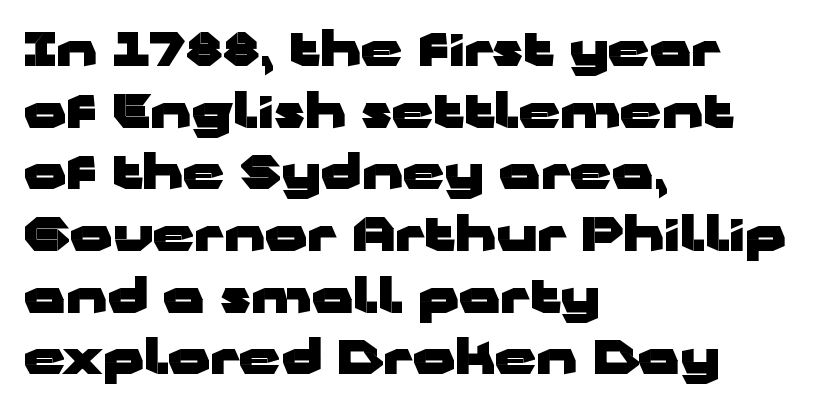
The image shows 46 px heavy, wide sans-serif type, upright; set left-aligned, normal line spacing (1.34x), normal letter spacing, not underlined; low stroke contrast and a medium x-height.
